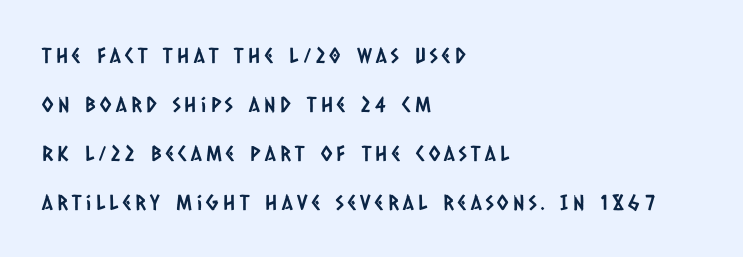
Beneath every word, the page is bare. Honestly, the rows look like they've been pulled way apart. The horizontal fit of the characters is loose and conspicuously gappy. The rendering anchors every line to the left-hand side.
